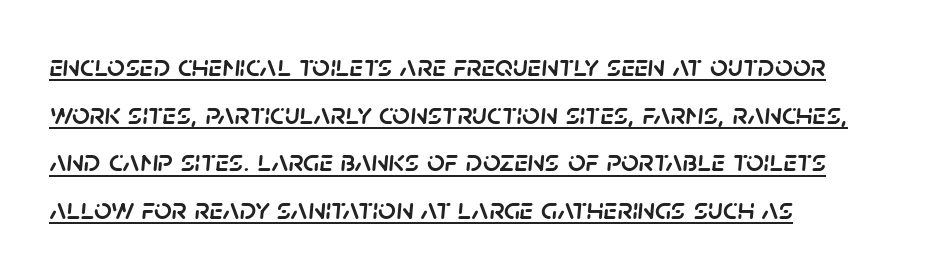
The image shows 31 px text type, italic (leaning right); set left-aligned, normal line spacing (1.54x), normal letter spacing, underlined; low stroke contrast and a large x-height.
